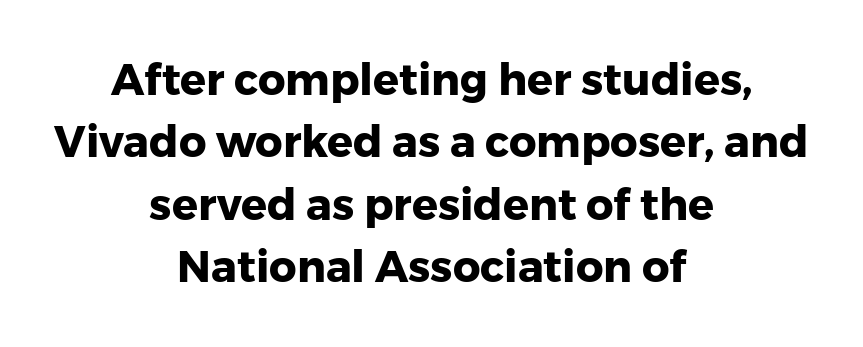
{"serif": "no", "italic": "no", "bold": "yes", "weight": "heavy", "width": "normal", "stroke_contrast": "low", "x_height": "medium", "monospaced": "no", "underline": "no", "align": "center", "line_spacing": "normal", "line_spacing_ratio": 1.45, "letter_spacing": "normal", "letter_spacing_em": 0.0, "glyph_px": 43}
